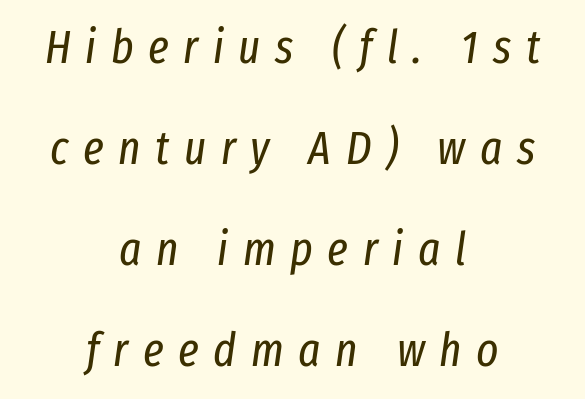
The image shows 47 px regular-weight, condensed type, italic (leaning right); set centered, loose line spacing (2.15x), unusually wide letter spacing (+0.31 em), not underlined; low stroke contrast and a medium x-height.
